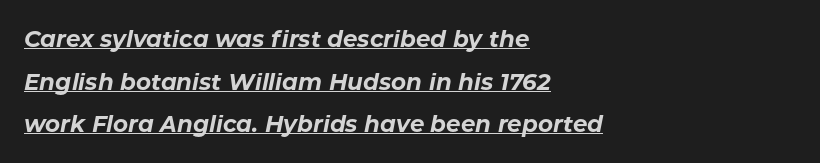
The image shows 23 px bold type, italic (leaning right); set left-aligned, line spacing 1.85x, normal letter spacing, underlined.
